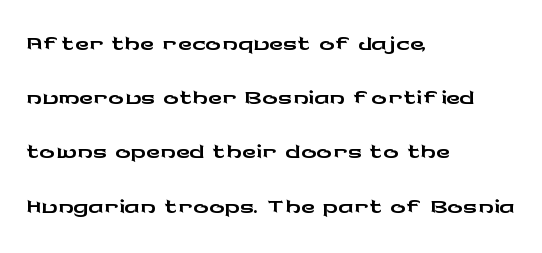
The image shows 39 px wide sans-serif type, upright; set left-aligned, normal line spacing (1.39x), normal letter spacing, not underlined; low stroke contrast and a medium x-height.
